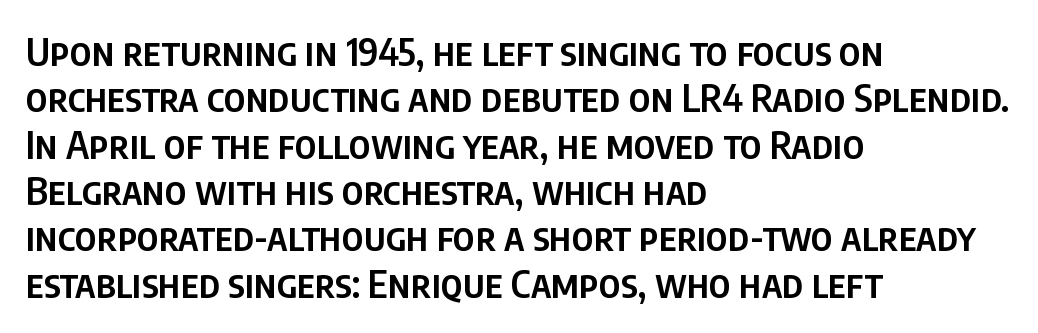
Q: Is the text bold? A: Semi-bold.
Q: Is the text italic (slanted)? A: No, it is upright.
Q: Is the typeface a serif or a sans-serif typeface? A: Sans-serif.
Q: Is the text underlined? A: No.
Q: How is the paragraph aligned? A: Left-aligned.
Q: Is the spacing between letters normal or unusually wide? A: Normal.
Q: Width (condensed, normal, or wide)? A: Condensed.
Q: Stroke contrast? A: Low.
Q: x-height? A: Large.
Q: Monospaced? A: No.
